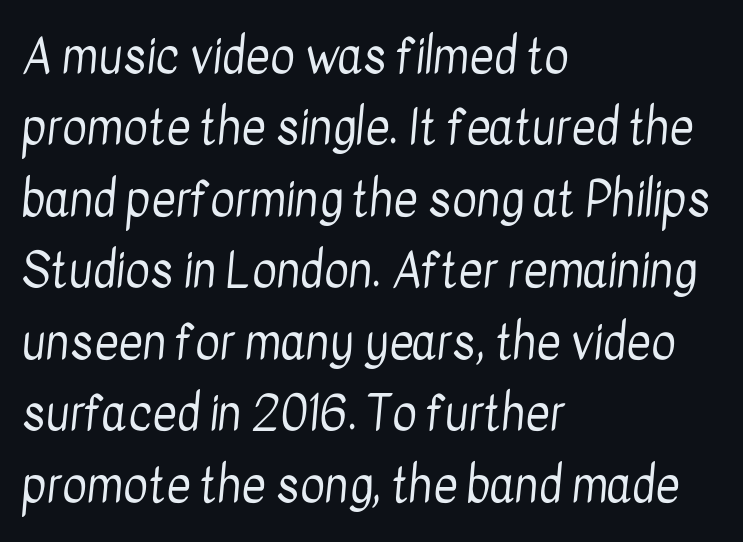
{"serif": "no", "bold": "no", "weight": "regular", "width": "condensed", "stroke_contrast": "low", "x_height": "medium", "monospaced": "no", "underline": "no", "align": "left", "line_spacing": "normal", "line_spacing_ratio": 1.52, "letter_spacing": "normal", "letter_spacing_em": 0.0, "glyph_px": 47}
